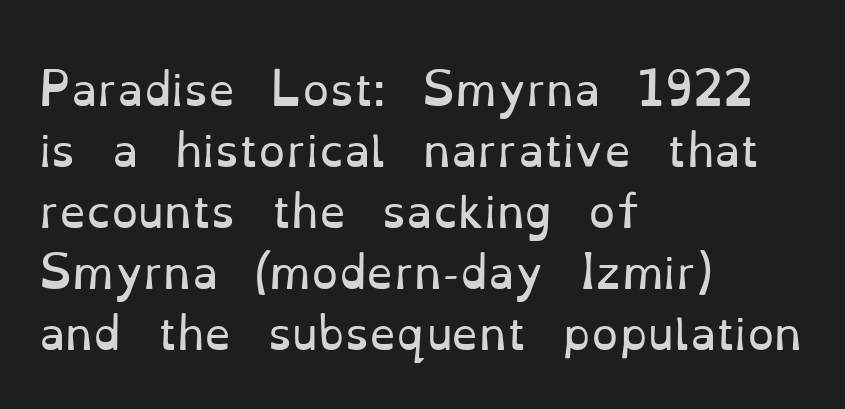
{"serif": "yes", "italic": "no", "bold": "no", "weight": "regular", "width": "normal", "stroke_contrast": "low", "x_height": "small", "monospaced": "no", "underline": "no", "align": "left", "line_spacing": "normal", "line_spacing_ratio": 1.42, "letter_spacing": "normal", "letter_spacing_em": 0.0, "glyph_px": 43}
